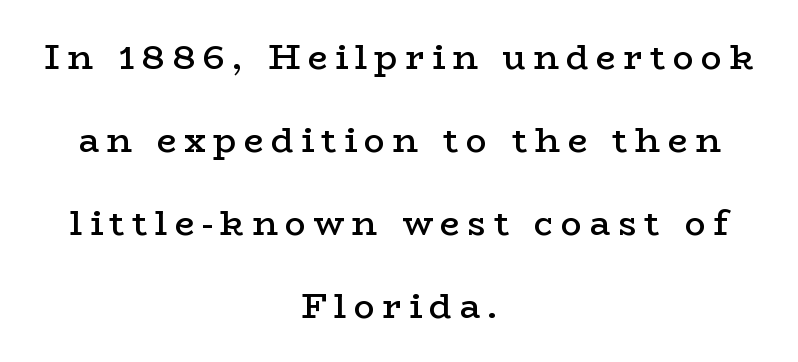
Q: Is the text bold? A: Semi-bold.
Q: Is the text italic (slanted)? A: No, it is upright.
Q: Is the typeface a serif or a sans-serif typeface? A: Serif.
Q: Is the text underlined? A: No.
Q: How is the paragraph aligned? A: Centered.
Q: Is the spacing between letters normal or unusually wide? A: Unusually wide.
Q: Is the spacing between lines tight, normal or loose? A: Loose.
Q: Width (condensed, normal, or wide)? A: Wide.
Q: Stroke contrast? A: Low.
Q: x-height? A: Medium.
Q: Monospaced? A: No.
